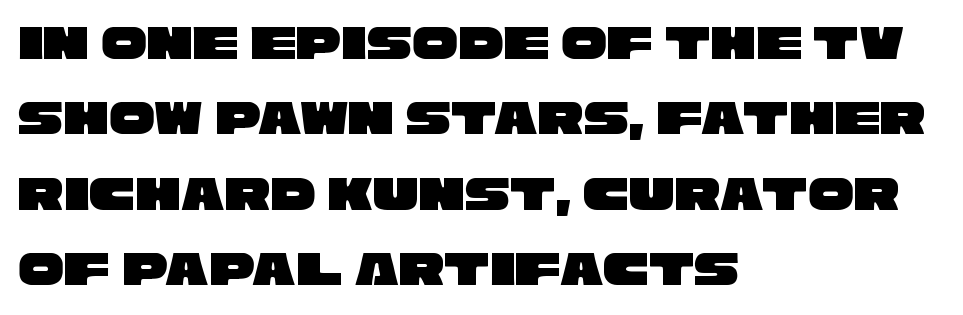
{"serif": "no", "width": "wide", "stroke_contrast": "low", "x_height": "large", "monospaced": "no", "underline": "no", "align": "left", "line_spacing": "normal", "line_spacing_ratio": 1.48, "letter_spacing": "normal", "letter_spacing_em": 0.0, "glyph_px": 51}
